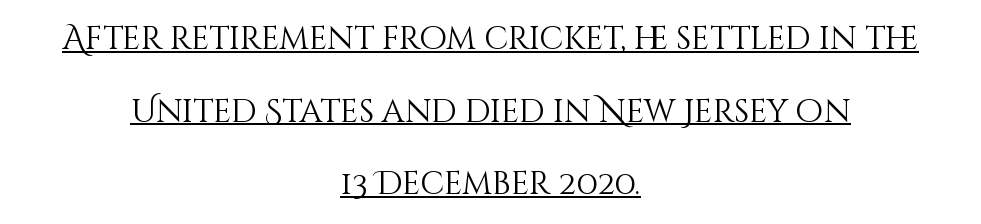
{"italic": "no", "bold": "no", "weight": "light", "width": "normal", "stroke_contrast": "medium", "x_height": "large", "monospaced": "no", "underline": "yes", "align": "center", "line_spacing": "loose", "line_spacing_ratio": 2.27, "letter_spacing": "normal", "letter_spacing_em": 0.0, "glyph_px": 32}
